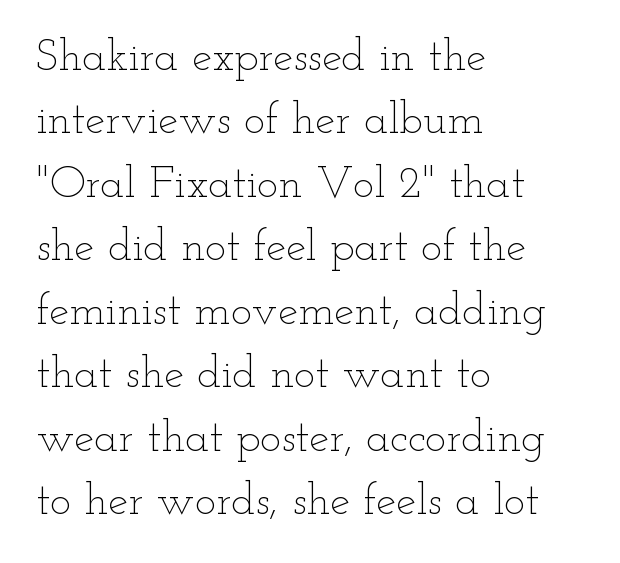
If you measured baseline to baseline, you'd find a middling distance. Quick note: not italic, upright. Do the characters align in a grid? No, the font is proportional. A classic flush-left, rag-right setting is used for this passage. The glyphs are unaccompanied by any horizontal stroke below them.
